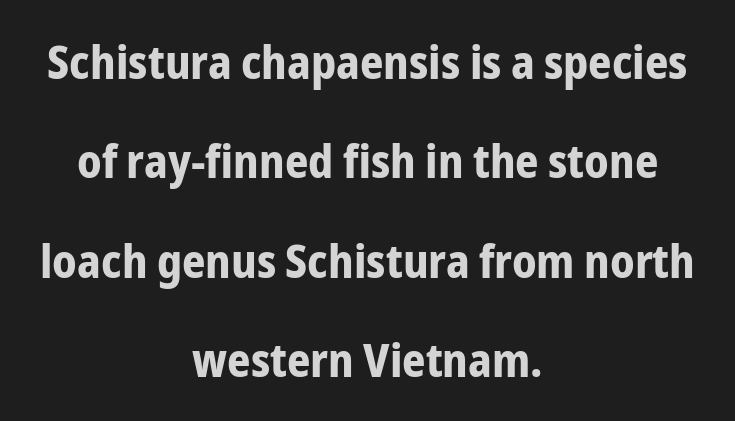
Q: Is the text bold? A: Yes.
Q: Is the text italic (slanted)? A: No, it is upright.
Q: Is the typeface a serif or a sans-serif typeface? A: Sans-serif.
Q: Is the text underlined? A: No.
Q: How is the paragraph aligned? A: Centered.
Q: Is the spacing between letters normal or unusually wide? A: Normal.
Q: Is the spacing between lines tight, normal or loose? A: Loose.
Q: Width (condensed, normal, or wide)? A: Condensed.
Q: Stroke contrast? A: Low.
Q: x-height? A: Medium.
Q: Monospaced? A: No.
